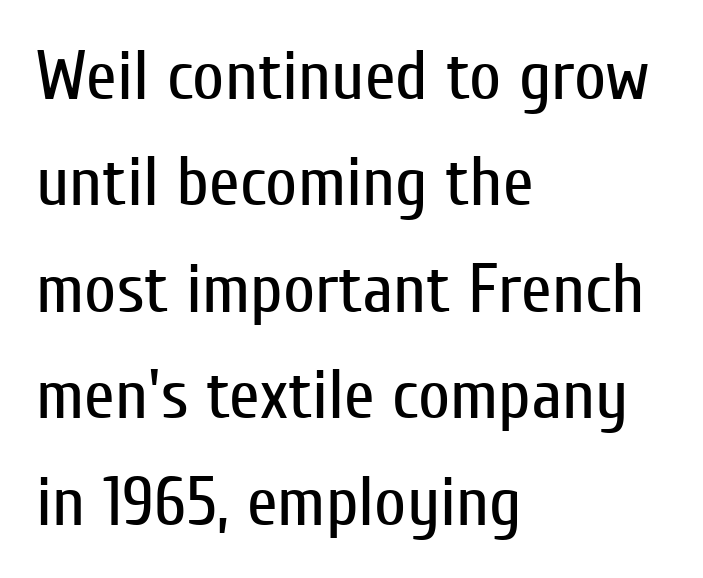
{"serif": "no", "italic": "no", "bold": "no", "weight": "regular", "width": "condensed", "stroke_contrast": "low", "x_height": "medium", "monospaced": "no", "underline": "no", "align": "left", "line_spacing": "normal", "line_spacing_ratio": 1.52, "letter_spacing": "normal", "letter_spacing_em": 0.0, "glyph_px": 70}
